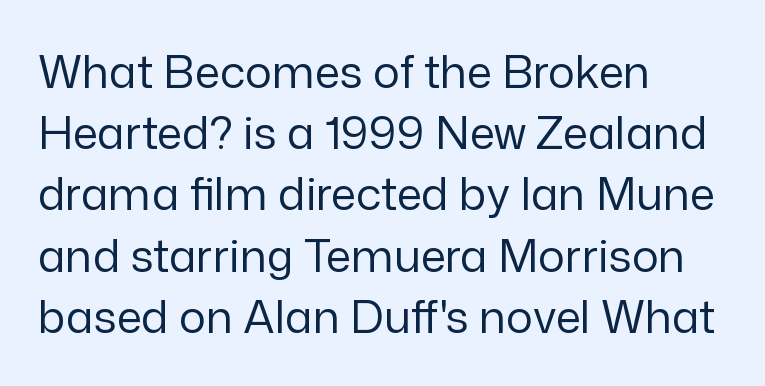
Leading: standard. The line texture is even and compact thanks to regular tracking. No italicization has been applied; the sample stays upright. The foot of each line stays bare and open. The typeface chosen for these lines omits serifs. The letters advance in unequal steps, a hallmark of proportional type.
